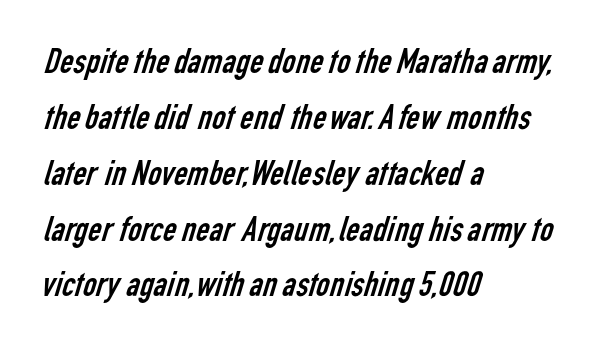
The image shows 37 px regular-weight, condensed sans-serif type; set left-aligned, normal line spacing (1.51x), normal letter spacing, not underlined; low stroke contrast and a medium x-height.
